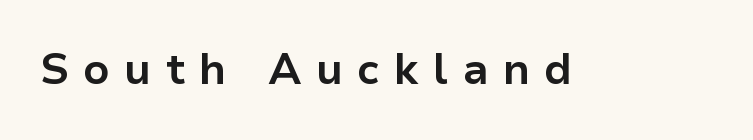
The image shows 43 px bold sans-serif type, upright; set unusually wide letter spacing (+0.33 em), not underlined; low stroke contrast and a medium x-height.
